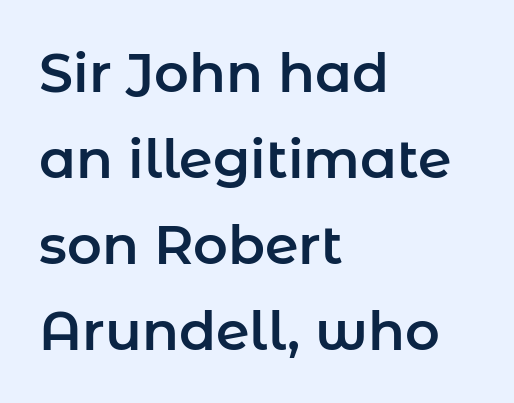
Q: Is the text italic (slanted)? A: No, it is upright.
Q: Is the typeface a serif or a sans-serif typeface? A: Sans-serif.
Q: Is the text underlined? A: No.
Q: How is the paragraph aligned? A: Left-aligned.
Q: Is the spacing between letters normal or unusually wide? A: Normal.
Q: Is the spacing between lines tight, normal or loose? A: Normal.
Q: Width (condensed, normal, or wide)? A: Normal.
Q: Stroke contrast? A: Low.
Q: x-height? A: Medium.
Q: Monospaced? A: No.
